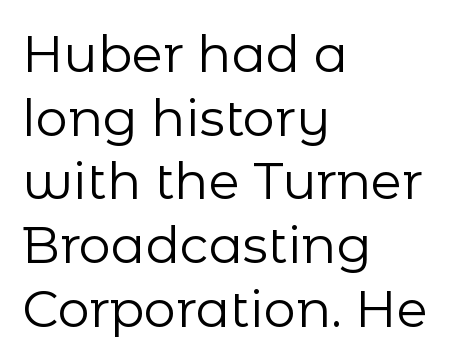
The image shows 51 px regular-weight sans-serif type, upright; set left-aligned, normal line spacing (1.25x), normal letter spacing, not underlined; low stroke contrast and a medium x-height.
